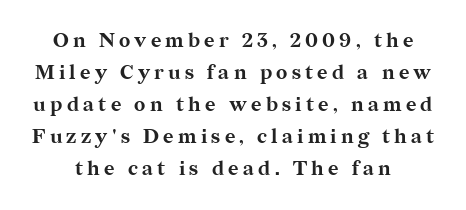
{"italic": "no", "bold": "yes", "underline": "no", "align": "center", "line_spacing": "normal", "line_spacing_ratio": 1.6, "letter_spacing": "wide", "letter_spacing_em": 0.21, "glyph_px": 20}
